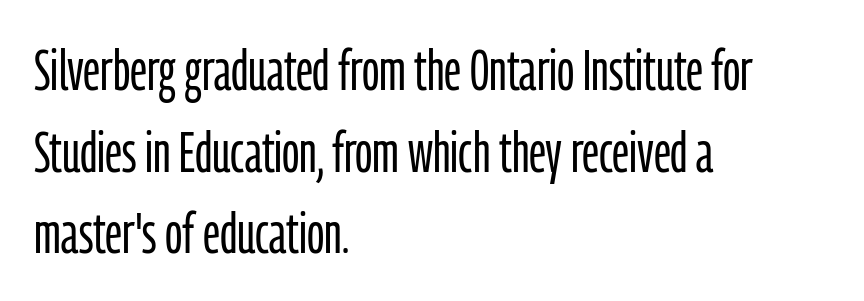
Q: Is the text bold? A: No.
Q: Is the text italic (slanted)? A: No, it is upright.
Q: Is the typeface a serif or a sans-serif typeface? A: Sans-serif.
Q: Is the text underlined? A: No.
Q: How is the paragraph aligned? A: Left-aligned.
Q: Is the spacing between letters normal or unusually wide? A: Normal.
Q: Is the spacing between lines tight, normal or loose? A: Normal.
Q: Width (condensed, normal, or wide)? A: Condensed.
Q: Stroke contrast? A: Low.
Q: x-height? A: Medium.
Q: Monospaced? A: No.
